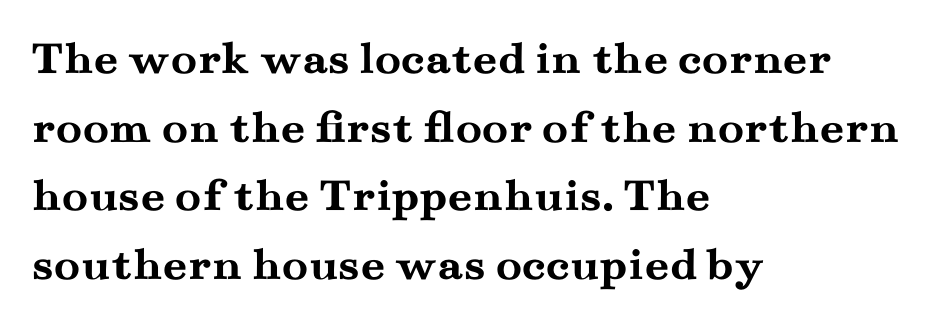
{"serif": "yes", "italic": "no", "bold": "yes", "weight": "semibold", "width": "wide", "stroke_contrast": "medium", "x_height": "small", "monospaced": "no", "underline": "no", "align": "left", "line_spacing": "normal", "line_spacing_ratio": 1.43, "letter_spacing": "normal", "letter_spacing_em": 0.0, "glyph_px": 48}
